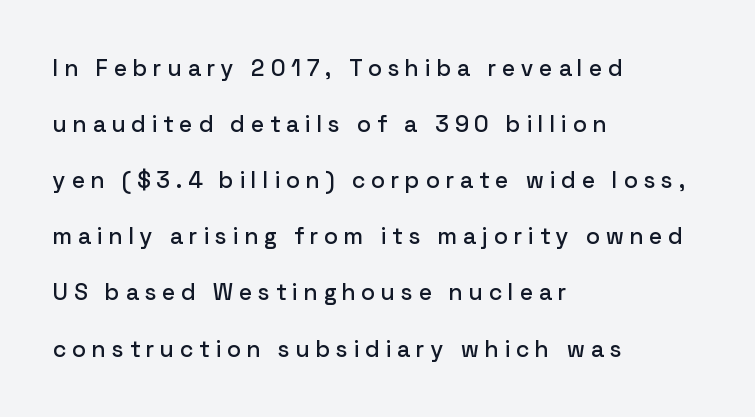
The image shows 23 px text type, upright; set left-aligned, loose line spacing (2.44x), unusually wide letter spacing (+0.27 em), not underlined.
